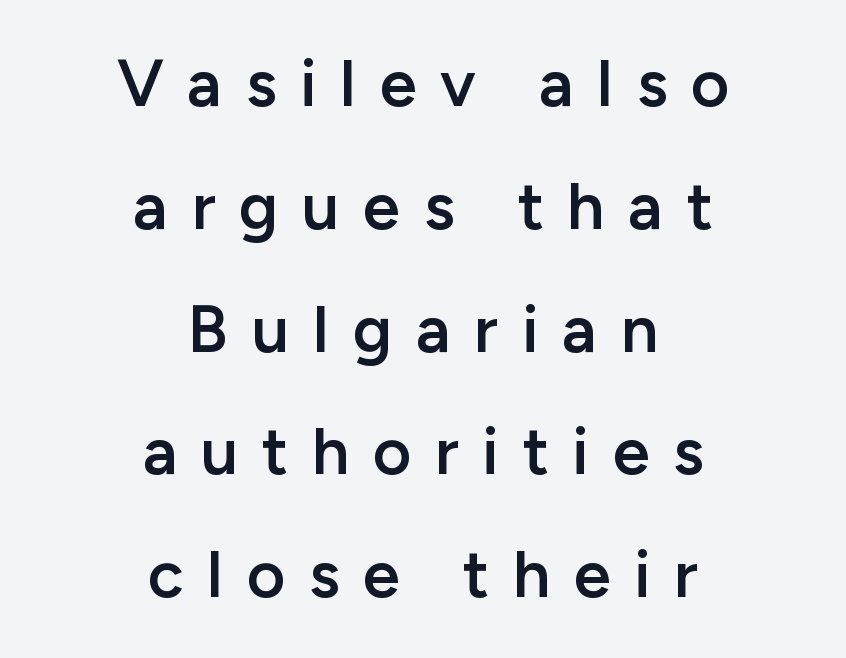
{"serif": "no", "italic": "no", "bold": "semi", "weight": "semibold", "width": "normal", "stroke_contrast": "low", "x_height": "medium", "monospaced": "no", "underline": "no", "align": "center", "line_spacing_ratio": 1.86, "letter_spacing": "wide", "letter_spacing_em": 0.36, "glyph_px": 66}
